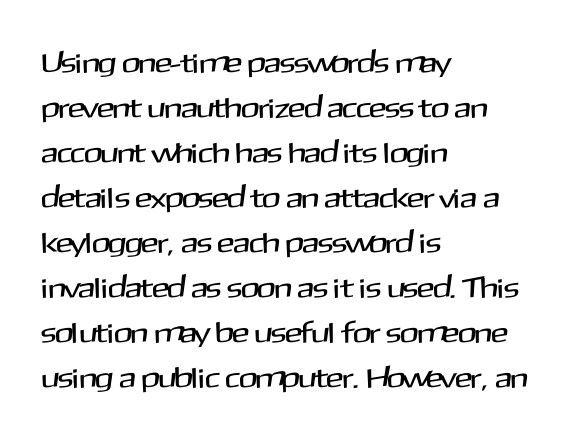
The image shows 29 px sans-serif type, upright; set left-aligned, normal line spacing (1.55x), normal letter spacing, not underlined; medium stroke contrast and a medium x-height.
